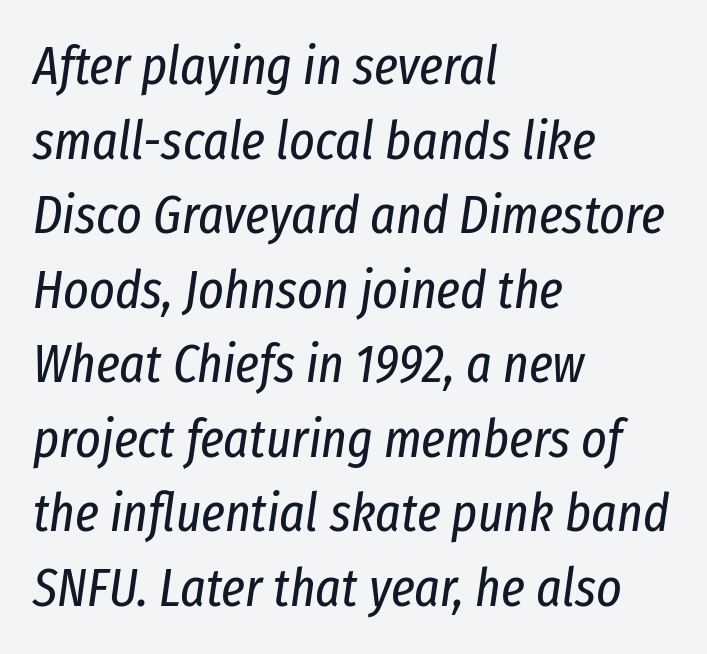
{"italic": "yes", "lean": "right", "slant_degrees": 8, "bold": "no", "weight": "regular", "width": "condensed", "stroke_contrast": "low", "x_height": "medium", "monospaced": "no", "underline": "no", "align": "left", "line_spacing": "normal", "line_spacing_ratio": 1.38, "letter_spacing": "normal", "letter_spacing_em": 0.0, "glyph_px": 54}
